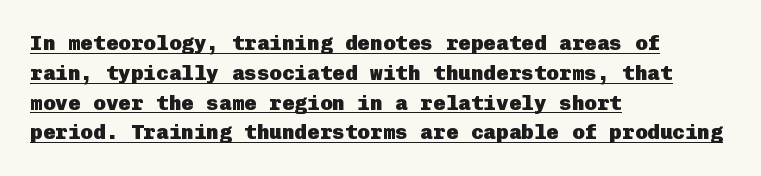
Q: Is the text bold? A: Yes.
Q: Is the text italic (slanted)? A: No, it is upright.
Q: Is the text underlined? A: Yes.
Q: How is the paragraph aligned? A: Left-aligned.
Q: Is the spacing between letters normal or unusually wide? A: Normal.
Q: Is the spacing between lines tight, normal or loose? A: Normal.
